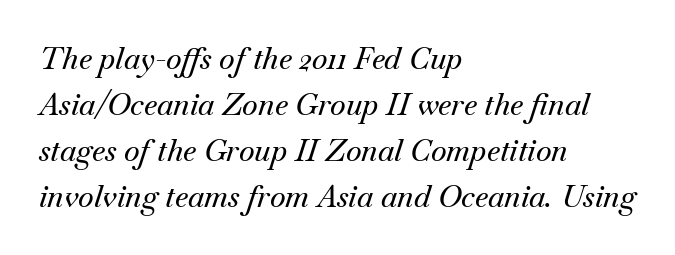
{"serif": "yes", "italic": "yes", "lean": "right", "slant_degrees": 18, "width": "normal", "stroke_contrast": "medium", "x_height": "small", "monospaced": "no", "underline": "no", "align": "left", "line_spacing": "normal", "line_spacing_ratio": 1.53, "letter_spacing": "normal", "letter_spacing_em": 0.0, "glyph_px": 30}
